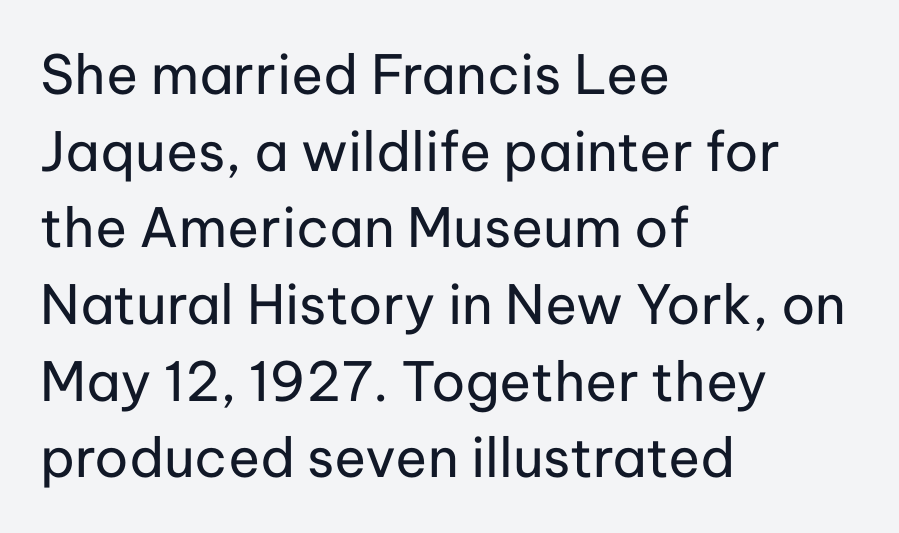
A typesetter would call this proportional, since set widths differ per character. Caption: standard tracking, unaltered. Caption: multi-line text, flush left, ragged right. Type without underlining. Nope, no serifs anywhere on these letters. Nothing heavy about these letters — not bold at all.
